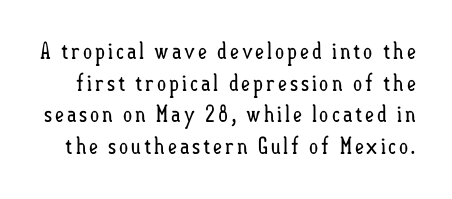
Q: Is the text bold? A: No.
Q: Is the text italic (slanted)? A: No, it is upright.
Q: Is the text underlined? A: No.
Q: Is the spacing between lines tight, normal or loose? A: Normal.
